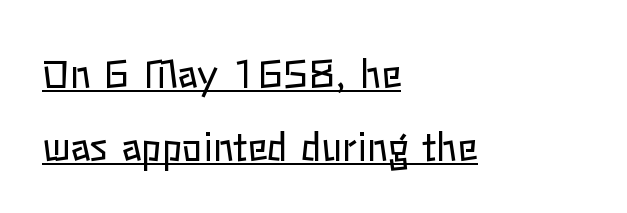
The image shows 38 px regular-weight type, upright; set left-aligned, loose line spacing (1.91x), normal letter spacing, underlined; low stroke contrast and a medium x-height.
